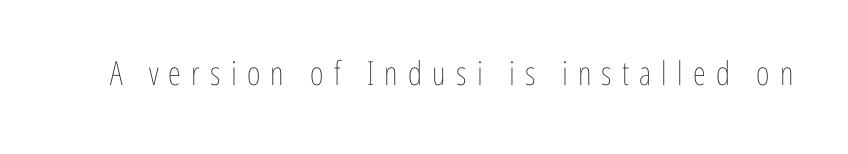
Anything drawn beneath the words? Only blank space. The rendering uses natural spacing where letterforms have individual widths. Characters remain perfectly vertical along every line. Is the stroke heavy? The answer is a plain regular-or-lighter. Words appear elongated and porous because spacing is wide.
